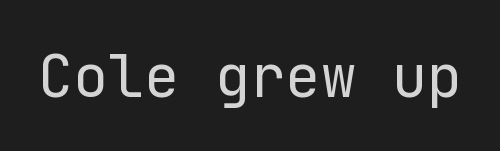
Q: Is the text bold? A: No.
Q: Is the text italic (slanted)? A: No, it is upright.
Q: Is the typeface a serif or a sans-serif typeface? A: Sans-serif.
Q: Is the text underlined? A: No.
Q: Is the spacing between letters normal or unusually wide? A: Normal.
Q: Width (condensed, normal, or wide)? A: Normal.
Q: Stroke contrast? A: Low.
Q: x-height? A: Medium.
